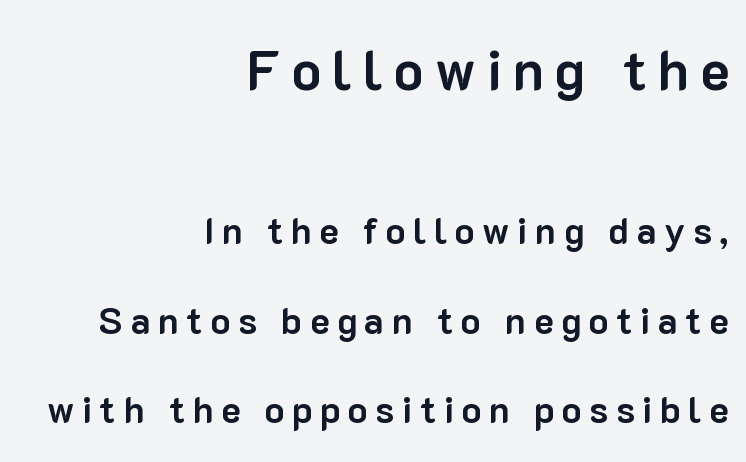
The image shows 55 px bold sans-serif type, upright; set right-aligned, loose line spacing (2.43x), unusually wide letter spacing (+0.2 em), not underlined; the first (top) block is 1.49x larger; low stroke contrast and a medium x-height.
